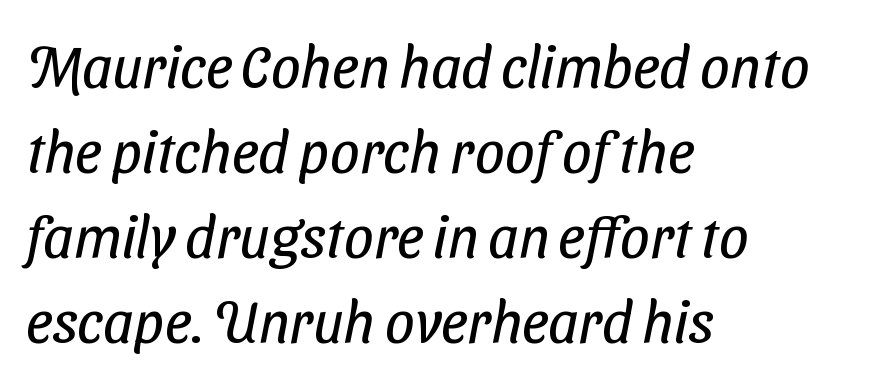
Q: Is the text bold? A: No.
Q: Is the typeface a serif or a sans-serif typeface? A: Sans-serif.
Q: Is the text underlined? A: No.
Q: How is the paragraph aligned? A: Left-aligned.
Q: Is the spacing between letters normal or unusually wide? A: Normal.
Q: Is the spacing between lines tight, normal or loose? A: Normal.
Q: Width (condensed, normal, or wide)? A: Condensed.
Q: Stroke contrast? A: Low.
Q: x-height? A: Medium.
Q: Monospaced? A: No.
